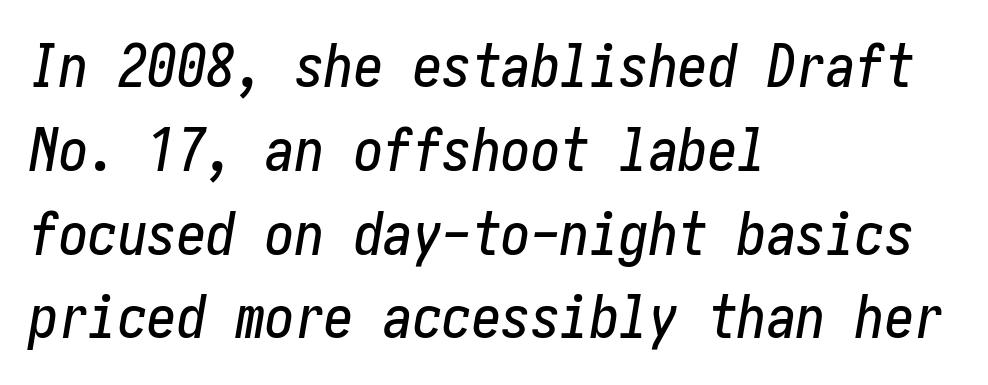
The image shows 59 px condensed type, italic (leaning right); set left-aligned, normal line spacing (1.42x), normal letter spacing, not underlined; low stroke contrast and a medium x-height.
